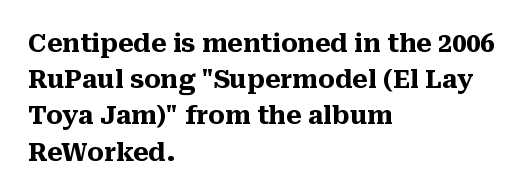
Typesetter's note: full bold, strokes at maximum text heaviness. Rendered with straight, roman letterforms. The line-height multiplier appears to be the usual default. Words appear dense and cohesive because spacing is normal. A student would call this left alignment; a typographer would say flush left, rag right. The baseline area is clear.
